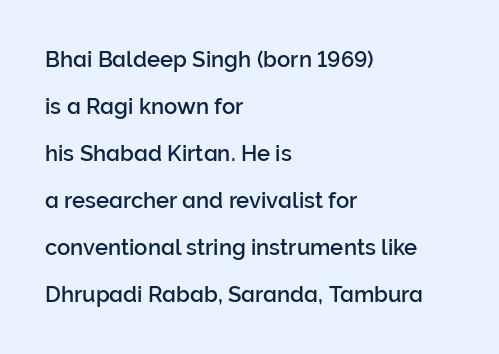
Nothing unusual about the tracking: characters are spaced as the font intends. Notice how the passage keeps a crisp vertical edge on the left only. Every character sits straight up, as roman type does. Nobody drew a line under any word here. The lines are spread far apart with generous leading.
